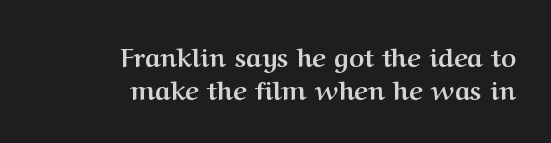
The glyphs are unaccompanied by any horizontal stroke below them. The axis of the letterforms is exactly vertical. The line-height multiplier appears to be the usual default. Compared with an ordinary text face, these strokes are far heavier — a full bold. A flush-right, rag-left setting is used for this passage. Nobody touched the tracking dial on this one.
